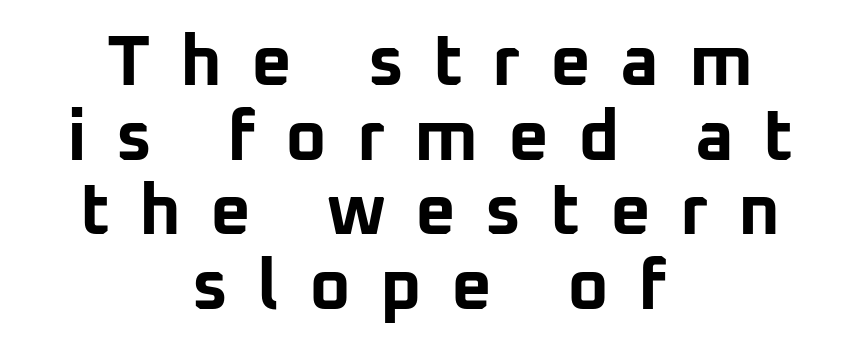
Horizontally, the lines are justified to the midpoint only. Upright lettering throughout. These lines are rendered in a variable-pitch font. Short note: letters widely spaced. Typographically, this falls in the sans-serif category.
